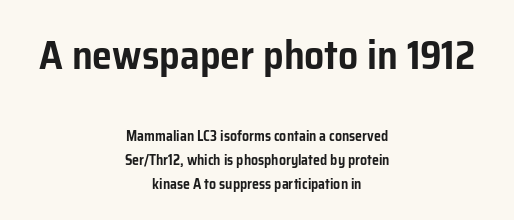
No word sits above an underline. The designer gave the opening block more size than the closing block. A student would call this center alignment; a typographer would say set centered. Does the lettering tilt? It doesn't — this is upright.
